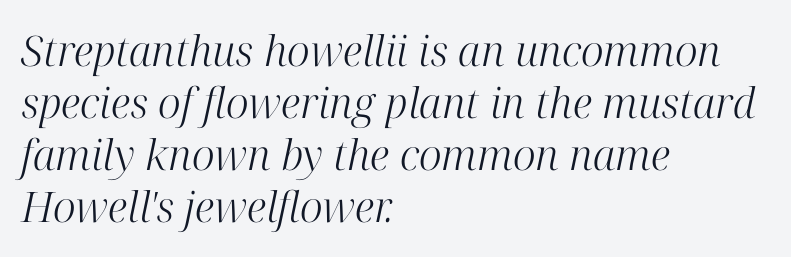
Q: Is the text bold? A: No.
Q: Is the text italic (slanted)? A: Yes, it leans right by about 12 degrees.
Q: Is the typeface a serif or a sans-serif typeface? A: Serif.
Q: Is the text underlined? A: No.
Q: How is the paragraph aligned? A: Left-aligned.
Q: Is the spacing between letters normal or unusually wide? A: Normal.
Q: Width (condensed, normal, or wide)? A: Normal.
Q: Stroke contrast? A: High.
Q: x-height? A: Medium.
Q: Monospaced? A: No.
